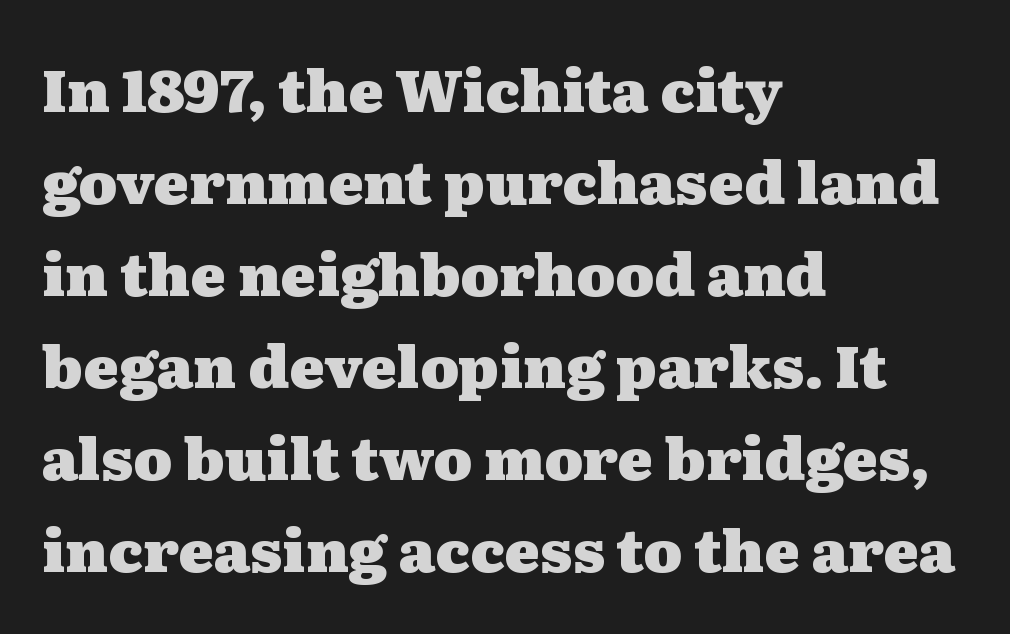
The image shows 59 px heavy, wide serif type, upright; set left-aligned, normal line spacing (1.56x), normal letter spacing, not underlined; medium stroke contrast and a medium x-height.
